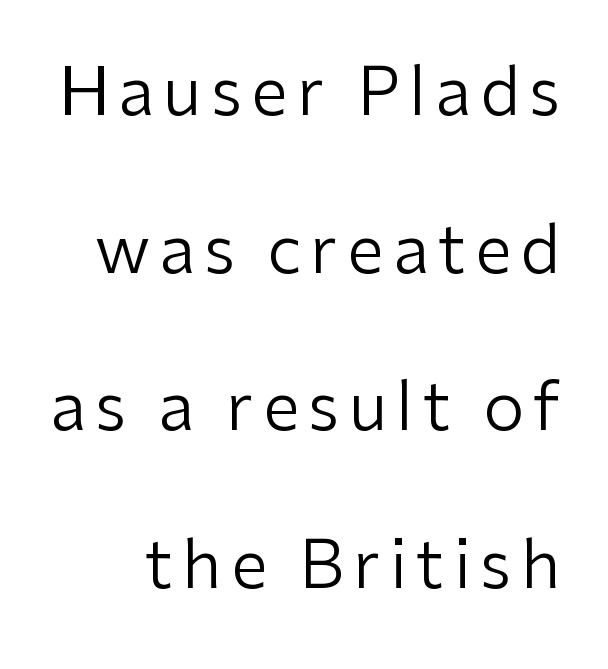
{"serif": "no", "italic": "no", "bold": "no", "weight": "regular", "width": "normal", "stroke_contrast": "low", "x_height": "medium", "monospaced": "no", "underline": "no", "line_spacing": "loose", "line_spacing_ratio": 2.39, "glyph_px": 66}
